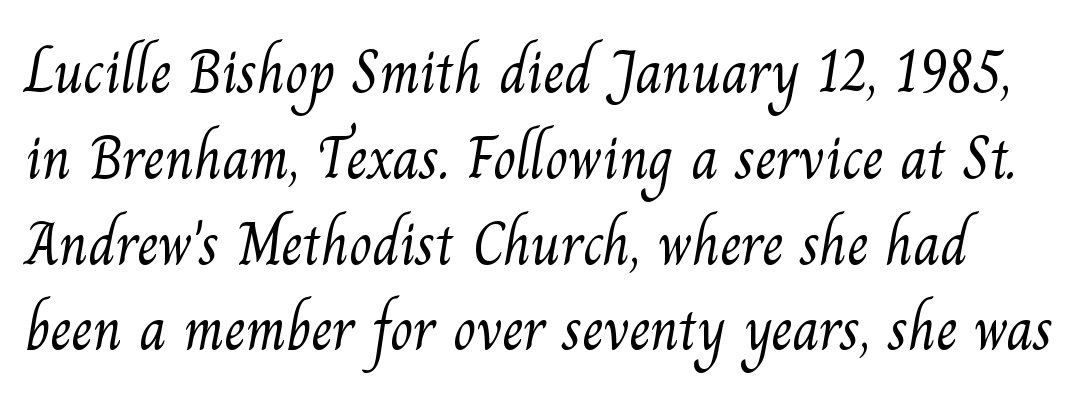
Proportional: the letters do not fall into vertical columns. Spacing between characters is what you'd get straight out of the box. What kind of face is this? One with serifs. The lines sit at an ordinary, default distance from one another. The typesetting does not lean heavy: it is not bold. Only glyphs here, with clear space below each row.
